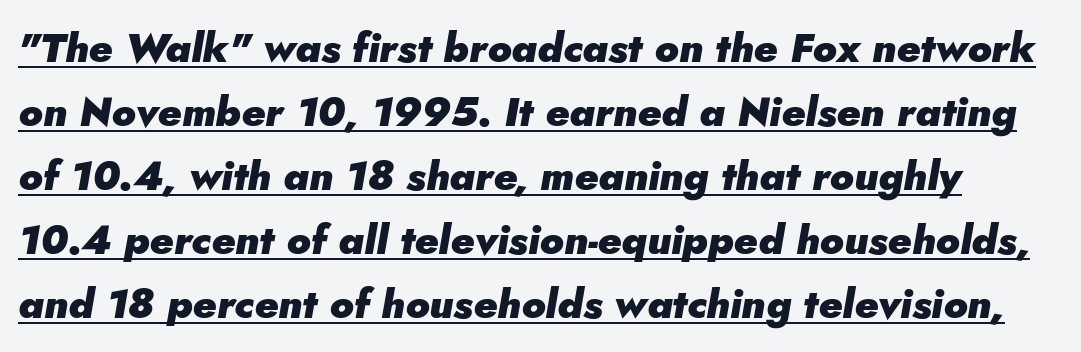
Reading down the column, the eye jumps a familiar distance to each next line. Letter spacing: default. Italic: yes, the glyphs are oblique. Each letter keeps its own natural width here, so spacing adapts to shape. The rendering uses the underline text-decoration.
